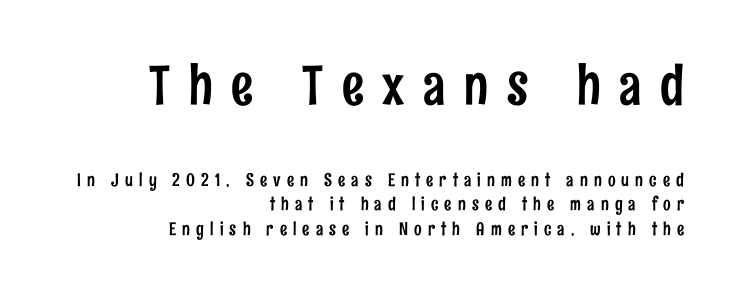
Q: Is the text italic (slanted)? A: No, it is upright.
Q: Is the typeface a serif or a sans-serif typeface? A: Sans-serif.
Q: Is the text underlined? A: No.
Q: How is the paragraph aligned? A: Right-aligned.
Q: Is the spacing between letters normal or unusually wide? A: Unusually wide.
Q: Is the spacing between lines tight, normal or loose? A: Normal.
Q: Which block of text is set in a larger size, the first (top) or the second (bottom)? A: The first (top) one.
Q: Width (condensed, normal, or wide)? A: Condensed.
Q: Stroke contrast? A: Low.
Q: x-height? A: Medium.
Q: Monospaced? A: No.
